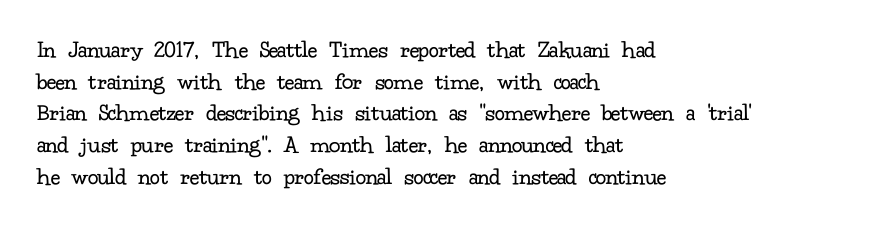
The characters are drawn with everyday or finer stroke widths. The string is rendered with underlining switched off. Leading matches the norm, producing a regular column. This sample uses plain, unmodified letter spacing.
